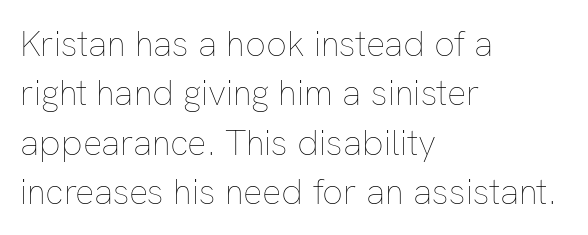
{"italic": "no", "bold": "no", "weight": "thin", "width": "normal", "stroke_contrast": "low", "x_height": "medium", "monospaced": "no", "underline": "no", "align": "left", "line_spacing": "normal", "line_spacing_ratio": 1.37, "letter_spacing": "normal", "letter_spacing_em": 0.0, "glyph_px": 36}
